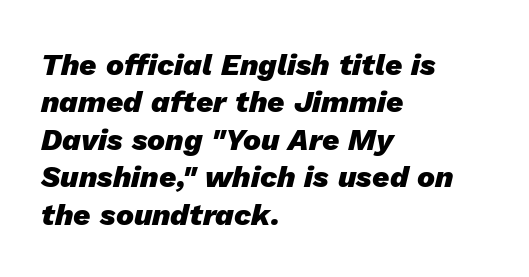
Q: Is the text bold? A: Yes.
Q: Is the text italic (slanted)? A: Yes, it leans right by about 13 degrees.
Q: Is the text underlined? A: No.
Q: How is the paragraph aligned? A: Left-aligned.
Q: Is the spacing between letters normal or unusually wide? A: Normal.
Q: Is the spacing between lines tight, normal or loose? A: Normal.
Q: Width (condensed, normal, or wide)? A: Normal.
Q: Stroke contrast? A: Low.
Q: x-height? A: Medium.
Q: Monospaced? A: No.
